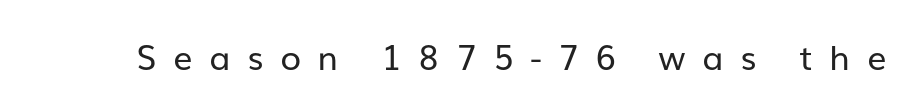
A bare baseline throughout the passage. Varying glyph widths throughout — classic text-font behaviour. The letters carry no serifs — their stems end cleanly without finishing strokes. This rendering widens character spacing well past its baseline value. The weight would be labelled regular, book, light, or lighter still.
